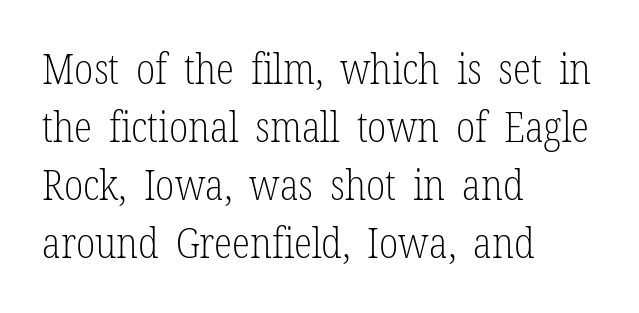
Spacing between characters is what you'd get straight out of the box. A typesetter would call this proportional, since set widths differ per character. This rendering features lettering with no underline. Notice how the passage keeps a crisp vertical edge on the left only.
